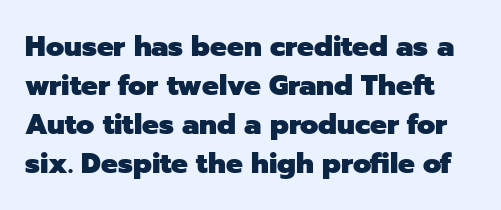
Each letter's strokes conclude bluntly, with no projecting serifs. The space between consecutive lines is moderate. Looks like regular typesetting: each glyph gets only the width it needs. Strokes here are thick enough to call this a true bold. Beneath every word, the page is bare.
